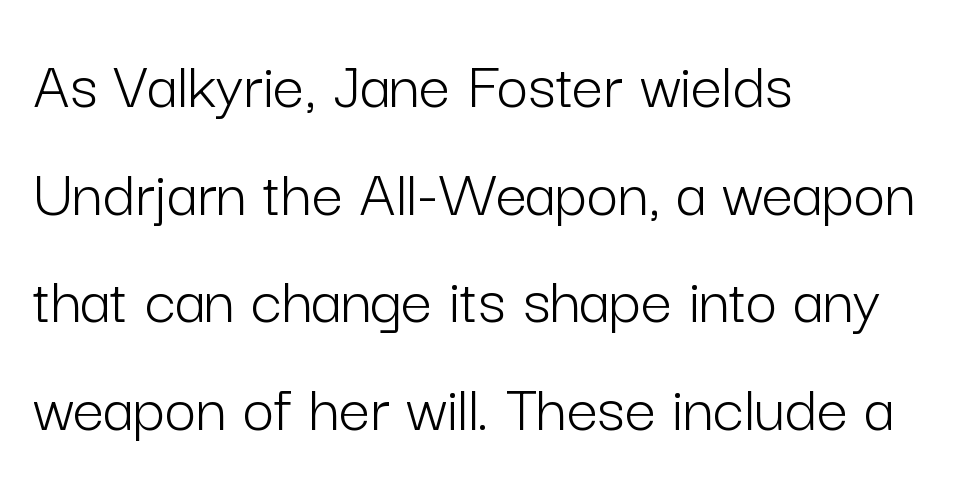
Q: Is the text bold? A: No.
Q: Is the text italic (slanted)? A: No, it is upright.
Q: Is the typeface a serif or a sans-serif typeface? A: Sans-serif.
Q: Is the text underlined? A: No.
Q: How is the paragraph aligned? A: Left-aligned.
Q: Is the spacing between letters normal or unusually wide? A: Normal.
Q: Is the spacing between lines tight, normal or loose? A: Normal.
Q: Width (condensed, normal, or wide)? A: Normal.
Q: Stroke contrast? A: Low.
Q: x-height? A: Medium.
Q: Monospaced? A: No.
